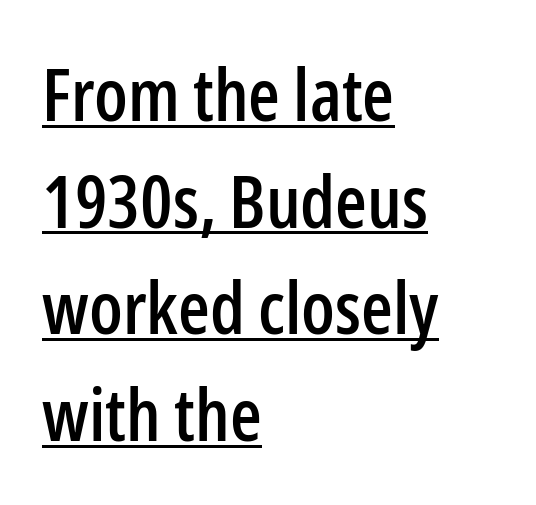
This is underlined copy, the kind a proofreader might mark for attention. Each word holds together tightly as a unit, with standard inter-letter gaps. Italic: no, the glyphs are upright roman. What's the leading like? Ordinary, nothing unusual. Caption: multi-line text, flush left, ragged right.
